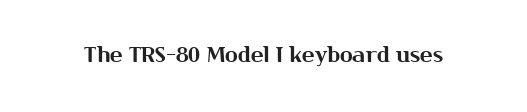
The image shows 21 px text type, upright; set normal letter spacing, not underlined.
